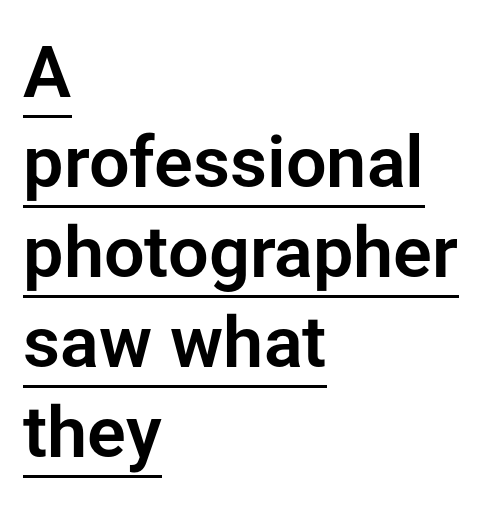
{"serif": "no", "italic": "no", "width": "normal", "stroke_contrast": "low", "x_height": "medium", "monospaced": "no", "underline": "yes", "align": "left", "line_spacing": "normal", "line_spacing_ratio": 1.25, "letter_spacing": "normal", "letter_spacing_em": 0.0, "glyph_px": 72}
